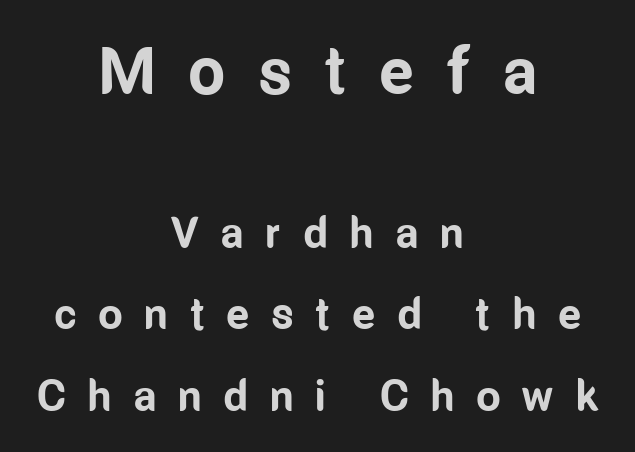
The composition opens big and finishes small. Regarding serifs, this sample does without them. Character widths vary here, with narrow letters taking less room than wide ones. The letters stand straight up with perfectly vertical stems. Clear beneath every line of the passage.
